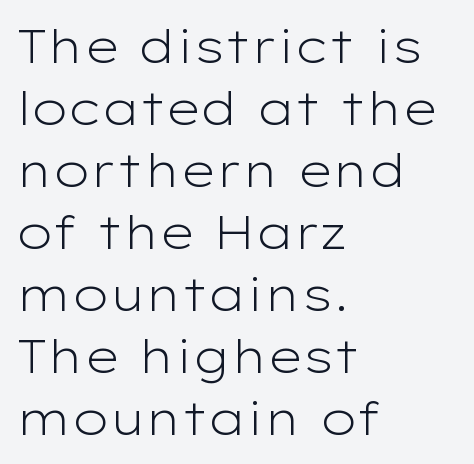
{"serif": "no", "italic": "no", "bold": "no", "weight": "light", "width": "wide", "stroke_contrast": "low", "x_height": "medium", "monospaced": "no", "underline": "no", "align": "left", "line_spacing": "normal", "line_spacing_ratio": 1.32, "letter_spacing": "normal", "letter_spacing_em": 0.0, "glyph_px": 47}
